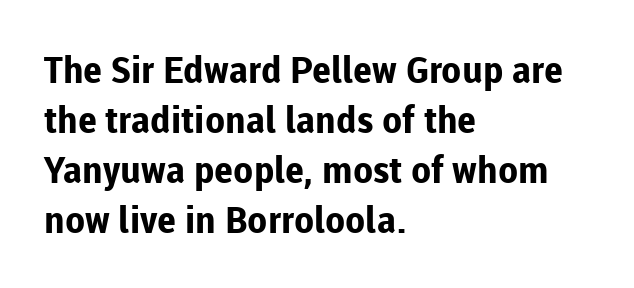
{"serif": "no", "italic": "no", "bold": "yes", "weight": "bold", "width": "normal", "stroke_contrast": "low", "x_height": "medium", "monospaced": "no", "underline": "no", "align": "left", "line_spacing": "normal", "line_spacing_ratio": 1.35, "letter_spacing": "normal", "letter_spacing_em": 0.0, "glyph_px": 37}
